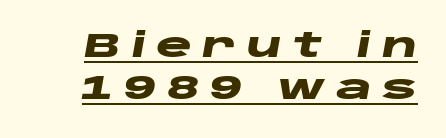
Is the type slanted? Yes — the strokes lean at a clear angle. Underlining? Definitely there. Substantial extra tracking has been applied to these lines. The block of text has a typical density, with ordinary space between rows. Looks like regular typesetting: each glyph gets only the width it needs. Each glyph is drawn with heavy, bold strokes.
